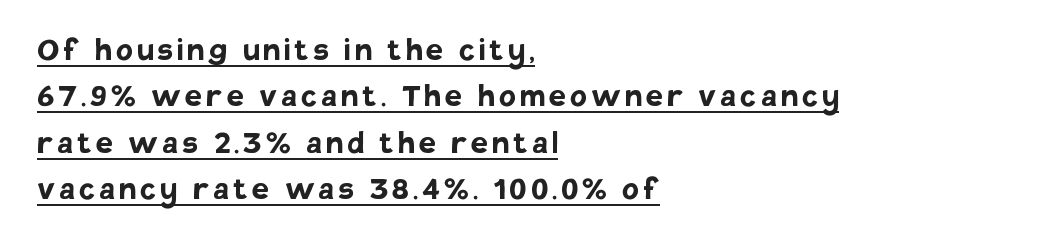
Chunky letters — that's bold for sure. This rendering features underlined lettering. When letters stand straight like this, we call the style roman or upright. Reading down the block, your eye returns to a fixed left position each line. The typeface chosen for these lines omits serifs.
